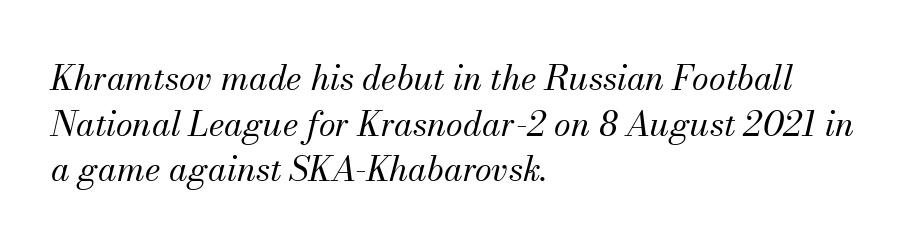
Tall strokes in this sample are angled rather than plumb. Proportional: the letters do not fall into vertical columns. The designer left line spacing at the default. Casual observation: everything's shoved over to the left.
